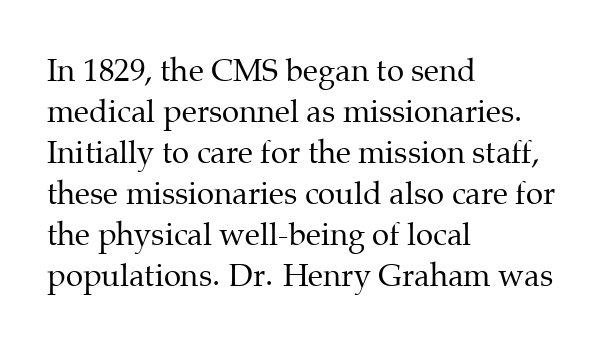
The baseline area is clear. Looks like regular typesetting: each glyph gets only the width it needs. These lines are set flush left with a ragged right edge. Stroke thickness stays within the range of a standard reading face or lighter. Leading matches the norm, producing a regular column.
